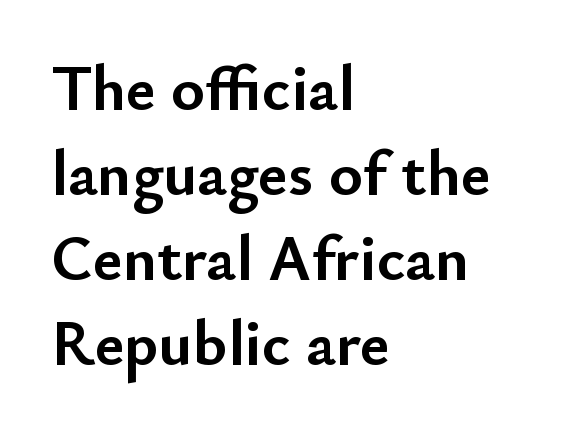
{"serif": "no", "italic": "no", "bold": "yes", "weight": "semibold", "width": "normal", "stroke_contrast": "low", "x_height": "small", "monospaced": "no", "underline": "no", "align": "left", "line_spacing": "normal", "line_spacing_ratio": 1.33, "letter_spacing": "normal", "letter_spacing_em": 0.0, "glyph_px": 64}
